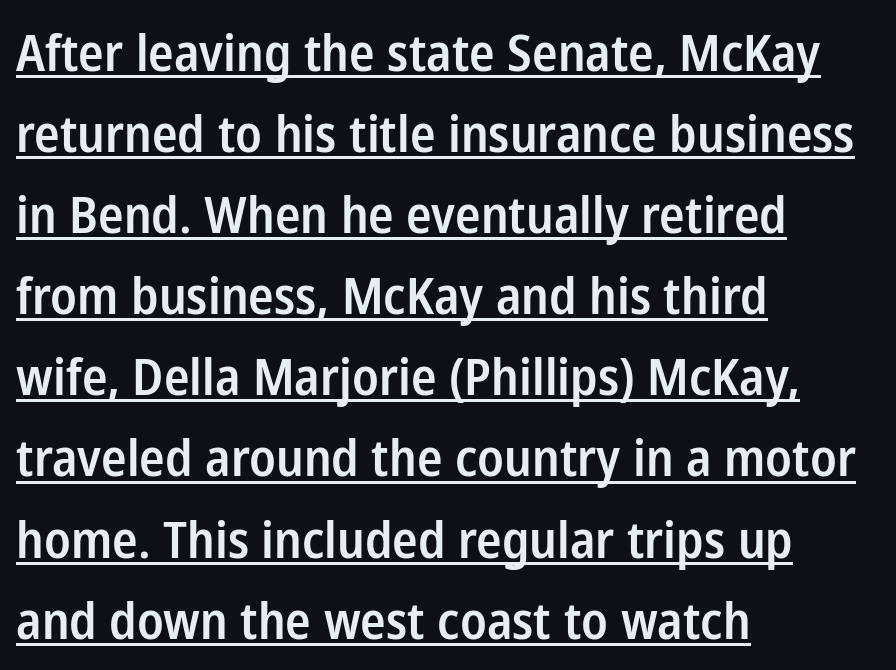
Q: Is the text bold? A: Semi-bold.
Q: Is the text italic (slanted)? A: No, it is upright.
Q: Is the typeface a serif or a sans-serif typeface? A: Sans-serif.
Q: Is the text underlined? A: Yes.
Q: How is the paragraph aligned? A: Left-aligned.
Q: Is the spacing between letters normal or unusually wide? A: Normal.
Q: Is the spacing between lines tight, normal or loose? A: Normal.
Q: Width (condensed, normal, or wide)? A: Condensed.
Q: Stroke contrast? A: Low.
Q: x-height? A: Medium.
Q: Monospaced? A: No.
